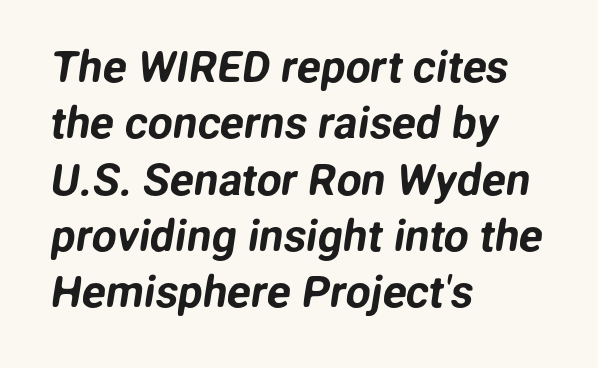
{"serif": "no", "width": "normal", "stroke_contrast": "low", "x_height": "medium", "monospaced": "no", "underline": "no", "align": "left", "line_spacing": "normal", "line_spacing_ratio": 1.28, "letter_spacing": "normal", "letter_spacing_em": 0.0, "glyph_px": 44}
